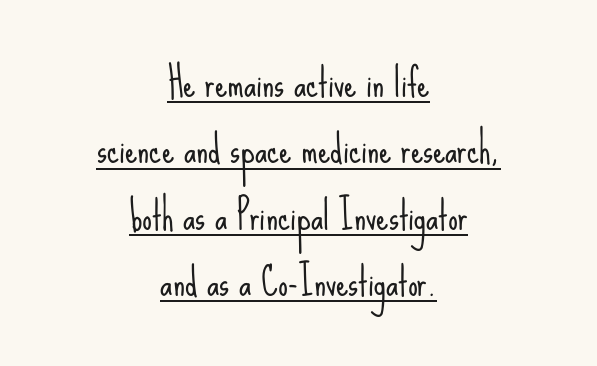
The image shows 39 px light, condensed sans-serif type, upright; set centered, normal line spacing (1.7x), normal letter spacing, underlined; low stroke contrast and a small x-height.
